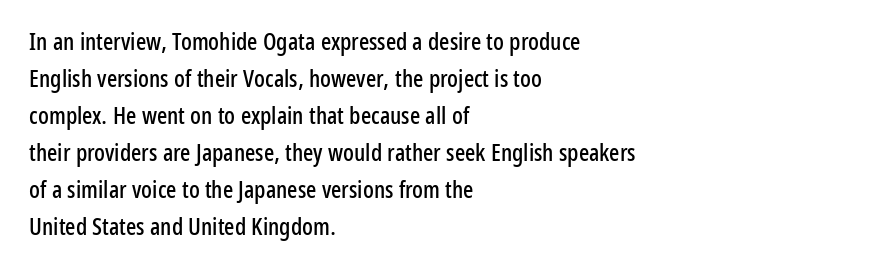
{"italic": "no", "underline": "no", "align": "left", "line_spacing": "normal", "line_spacing_ratio": 1.54, "letter_spacing": "normal", "letter_spacing_em": 0.0, "glyph_px": 24}
